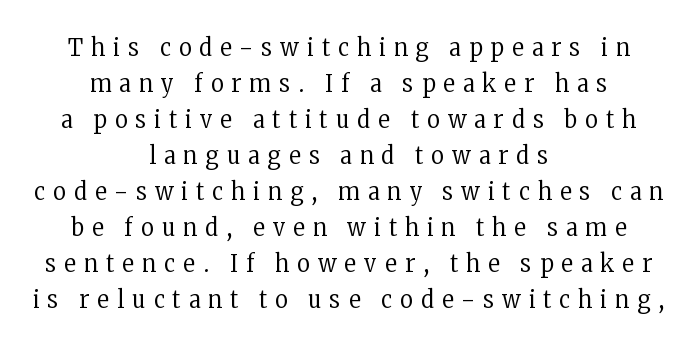
Q: Is the text bold? A: No.
Q: Is the text italic (slanted)? A: No, it is upright.
Q: Is the text underlined? A: No.
Q: How is the paragraph aligned? A: Centered.
Q: Is the spacing between letters normal or unusually wide? A: Unusually wide.
Q: Is the spacing between lines tight, normal or loose? A: Normal.
